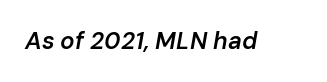
{"italic": "yes", "lean": "right", "slant_degrees": 10, "bold": "semi", "underline": "no", "letter_spacing": "normal", "letter_spacing_em": 0.0, "glyph_px": 24}
